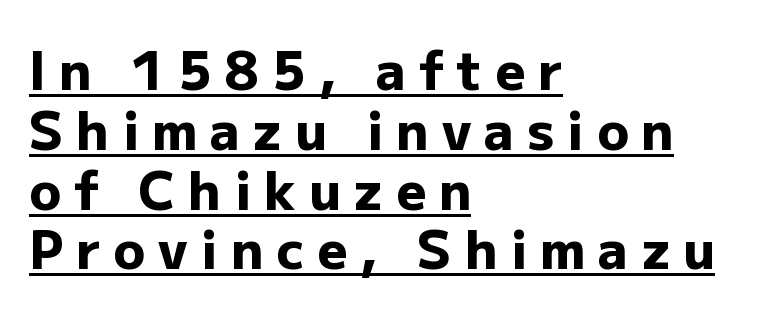
Q: Is the text bold? A: Yes.
Q: Is the text italic (slanted)? A: No, it is upright.
Q: Is the typeface a serif or a sans-serif typeface? A: Sans-serif.
Q: Is the text underlined? A: Yes.
Q: How is the paragraph aligned? A: Left-aligned.
Q: Is the spacing between letters normal or unusually wide? A: Unusually wide.
Q: Is the spacing between lines tight, normal or loose? A: Tight.
Q: Width (condensed, normal, or wide)? A: Normal.
Q: Stroke contrast? A: Low.
Q: x-height? A: Medium.
Q: Monospaced? A: No.
